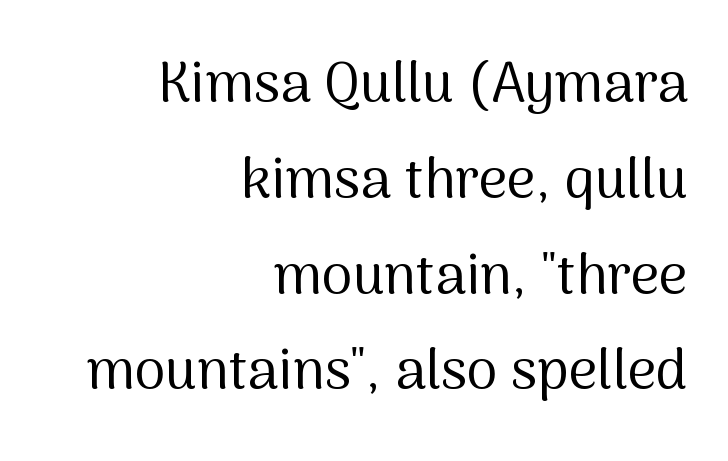
Q: Is the text bold? A: No.
Q: Is the text italic (slanted)? A: No, it is upright.
Q: Is the typeface a serif or a sans-serif typeface? A: Sans-serif.
Q: Is the text underlined? A: No.
Q: How is the paragraph aligned? A: Right-aligned.
Q: Is the spacing between letters normal or unusually wide? A: Normal.
Q: Width (condensed, normal, or wide)? A: Normal.
Q: Stroke contrast? A: Medium.
Q: x-height? A: Medium.
Q: Monospaced? A: No.
